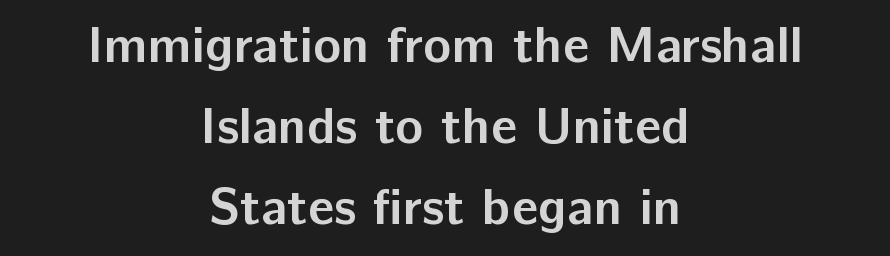
Q: Is the text bold? A: Yes.
Q: Is the text italic (slanted)? A: No, it is upright.
Q: Is the typeface a serif or a sans-serif typeface? A: Sans-serif.
Q: Is the text underlined? A: No.
Q: How is the paragraph aligned? A: Centered.
Q: Is the spacing between letters normal or unusually wide? A: Normal.
Q: Is the spacing between lines tight, normal or loose? A: Normal.
Q: Width (condensed, normal, or wide)? A: Normal.
Q: Stroke contrast? A: Low.
Q: x-height? A: Medium.
Q: Monospaced? A: No.
